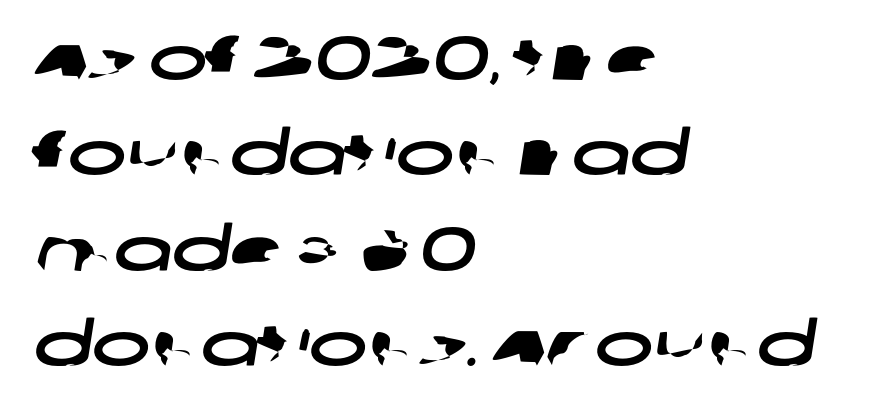
The image shows 62 px wide sans-serif type; set left-aligned, normal line spacing (1.54x), normal letter spacing, not underlined; low stroke contrast and a large x-height.
